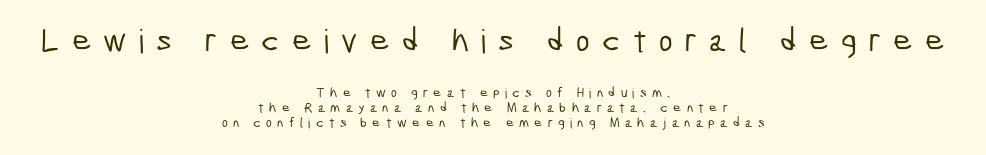
Q: Is the typeface a serif or a sans-serif typeface? A: Sans-serif.
Q: Is the text underlined? A: No.
Q: How is the paragraph aligned? A: Centered.
Q: Is the spacing between letters normal or unusually wide? A: Unusually wide.
Q: Is the spacing between lines tight, normal or loose? A: Tight.
Q: Which block of text is set in a larger size, the first (top) or the second (bottom)? A: The first (top) one.
Q: Width (condensed, normal, or wide)? A: Condensed.
Q: Stroke contrast? A: Low.
Q: x-height? A: Medium.
Q: Monospaced? A: No.
